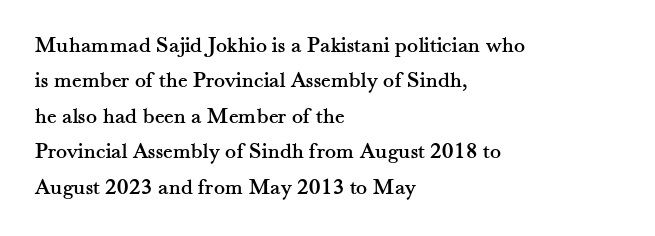
Q: Is the text italic (slanted)? A: No, it is upright.
Q: Is the text underlined? A: No.
Q: How is the paragraph aligned? A: Left-aligned.
Q: Is the spacing between letters normal or unusually wide? A: Normal.
Q: Is the spacing between lines tight, normal or loose? A: Normal.
